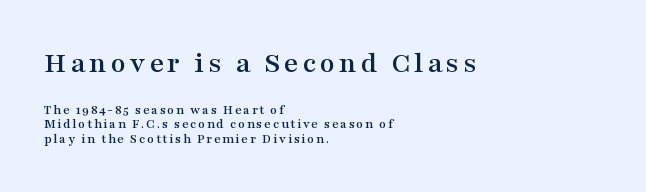
{"serif": "yes", "italic": "no", "width": "wide", "stroke_contrast": "medium", "x_height": "medium", "monospaced": "no", "underline": "no", "align": "left", "line_spacing": "tight", "line_spacing_ratio": 1.03, "larger_block": "first", "size_ratio": 2.21, "glyph_px": 31}
